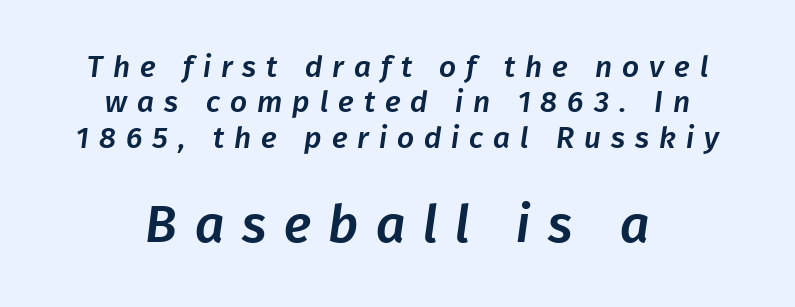
Is the lower block the larger one? Yes — the lower block carries the bigger type. Loose tracking; the words dissolve into strings of separated letters. These lines stack symmetrically, like a column narrowing and widening about its center. Classification — sans serif.
